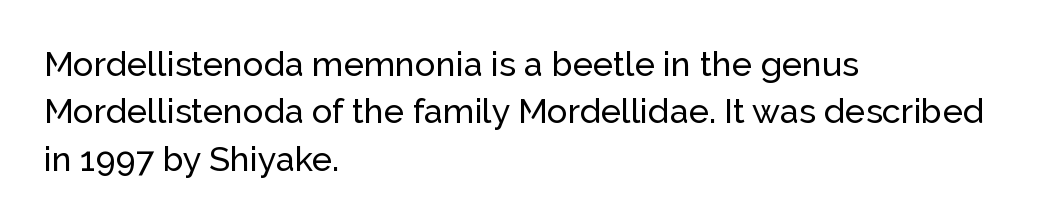
Notice how descenders clear the ascenders below comfortably — that's standard leading. Italic: no, the glyphs are upright roman. The face used here is proportionally spaced, like ordinary book or web type. Look at the tracking — it's just the regular setting, nothing added.
